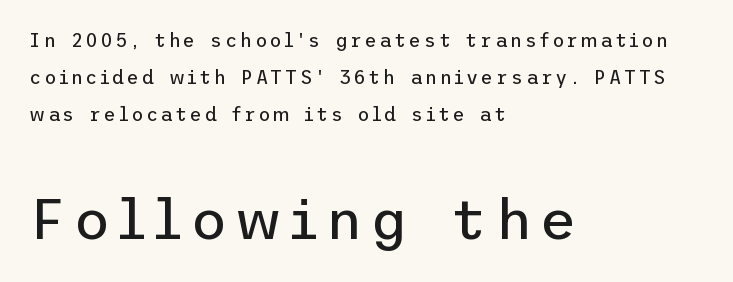
{"serif": "no", "italic": "no", "bold": "no", "weight": "regular", "width": "normal", "stroke_contrast": "low", "x_height": "medium", "underline": "no", "align": "left", "line_spacing": "loose", "line_spacing_ratio": 1.96, "larger_block": "second", "size_ratio": 3.0, "glyph_px": 57}
